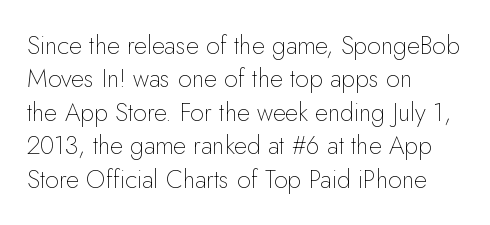
Q: Is the text bold? A: No.
Q: Is the text italic (slanted)? A: No, it is upright.
Q: Is the text underlined? A: No.
Q: How is the paragraph aligned? A: Left-aligned.
Q: Is the spacing between letters normal or unusually wide? A: Normal.
Q: Is the spacing between lines tight, normal or loose? A: Normal.
